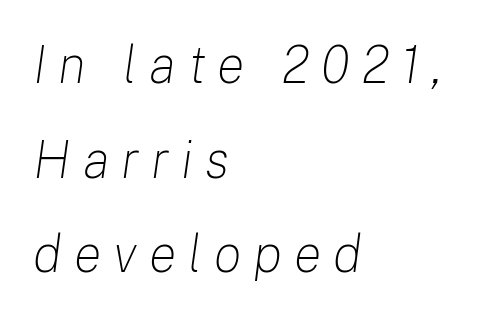
Q: Is the text bold? A: No.
Q: Is the text italic (slanted)? A: Yes, it leans right by about 8 degrees.
Q: Is the text underlined? A: No.
Q: How is the paragraph aligned? A: Left-aligned.
Q: Is the spacing between letters normal or unusually wide? A: Unusually wide.
Q: Width (condensed, normal, or wide)? A: Normal.
Q: Stroke contrast? A: Low.
Q: x-height? A: Medium.
Q: Monospaced? A: No.
